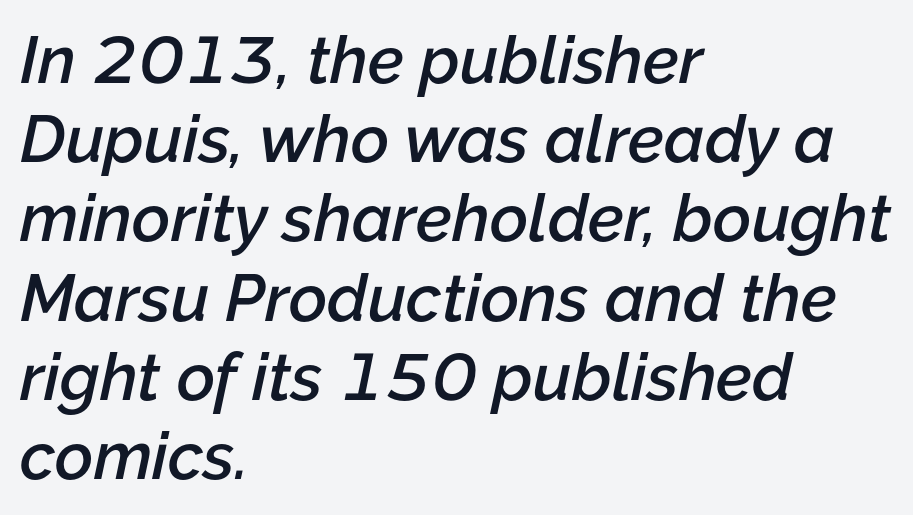
Is this a fixed-width face? No — the glyphs have proportional, varying widths. Does the copy run flush right? No — it runs flush left. Type without underlining. The font's italic variant was chosen for this text. The gaps between neighbouring characters are ordinary and unremarkable.
